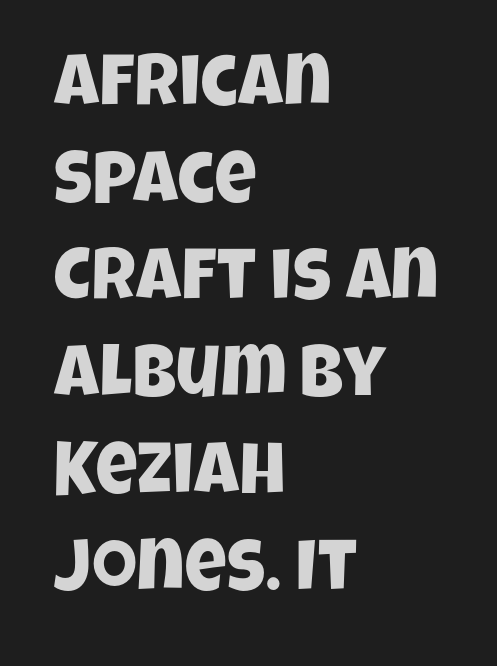
Q: Is the typeface a serif or a sans-serif typeface? A: Sans-serif.
Q: Is the text underlined? A: No.
Q: How is the paragraph aligned? A: Left-aligned.
Q: Is the spacing between letters normal or unusually wide? A: Normal.
Q: Is the spacing between lines tight, normal or loose? A: Normal.
Q: Width (condensed, normal, or wide)? A: Condensed.
Q: Stroke contrast? A: Low.
Q: x-height? A: Large.
Q: Monospaced? A: No.
